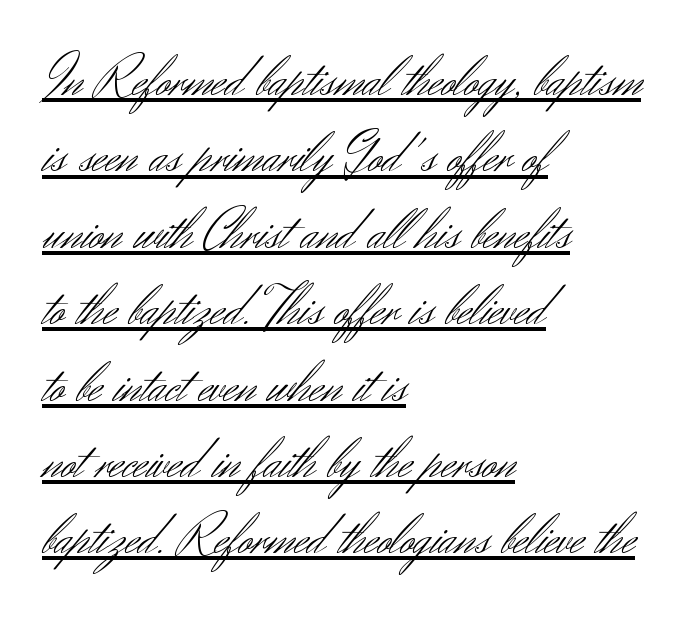
Q: Is the text bold? A: No.
Q: Is the text italic (slanted)? A: Yes.
Q: Is the typeface a serif or a sans-serif typeface? A: Sans-serif.
Q: Is the text underlined? A: Yes.
Q: How is the paragraph aligned? A: Left-aligned.
Q: Is the spacing between letters normal or unusually wide? A: Normal.
Q: Is the spacing between lines tight, normal or loose? A: Normal.
Q: Width (condensed, normal, or wide)? A: Normal.
Q: Stroke contrast? A: Medium.
Q: x-height? A: Small.
Q: Monospaced? A: No.
